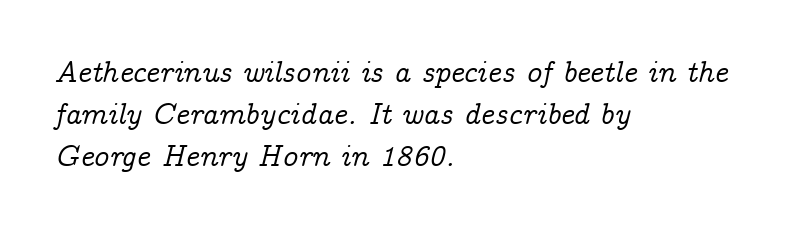
{"serif": "yes", "italic": "yes", "lean": "right", "slant_degrees": 14, "width": "normal", "stroke_contrast": "low", "x_height": "medium", "monospaced": "no", "underline": "no", "align": "left", "line_spacing": "normal", "line_spacing_ratio": 1.4, "letter_spacing": "normal", "letter_spacing_em": 0.0, "glyph_px": 30}
